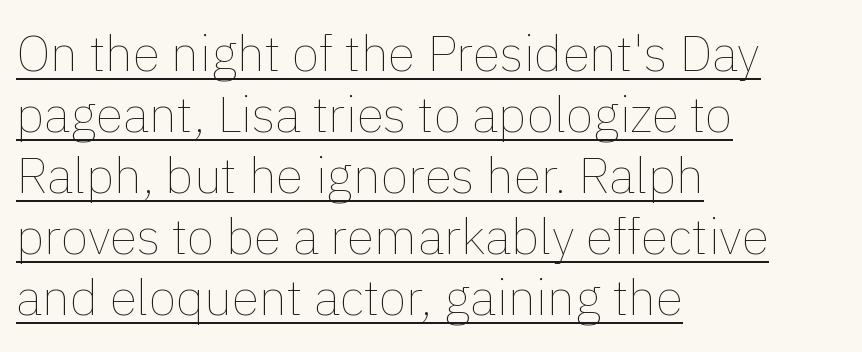
Q: Is the text bold? A: No.
Q: Is the text italic (slanted)? A: No, it is upright.
Q: Is the text underlined? A: Yes.
Q: How is the paragraph aligned? A: Left-aligned.
Q: Is the spacing between letters normal or unusually wide? A: Normal.
Q: Width (condensed, normal, or wide)? A: Normal.
Q: Stroke contrast? A: Low.
Q: x-height? A: Medium.
Q: Monospaced? A: No.
